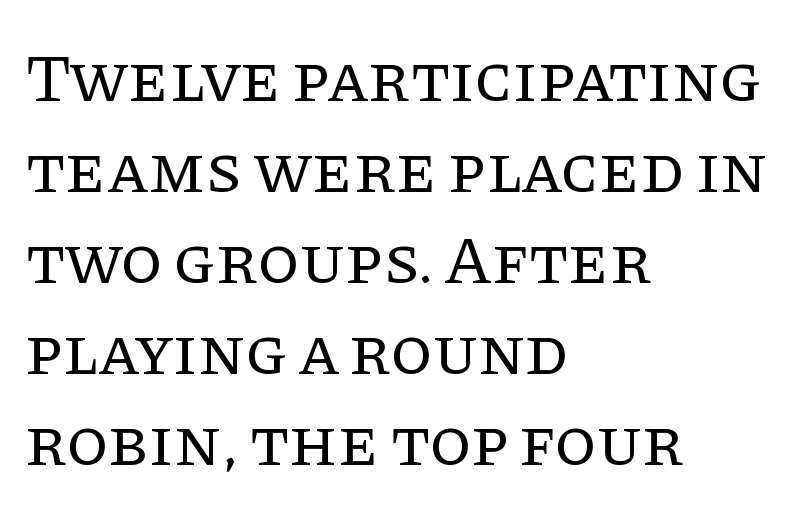
Q: Is the text bold? A: No.
Q: Is the text italic (slanted)? A: No, it is upright.
Q: Is the typeface a serif or a sans-serif typeface? A: Serif.
Q: Is the text underlined? A: No.
Q: How is the paragraph aligned? A: Left-aligned.
Q: Is the spacing between letters normal or unusually wide? A: Normal.
Q: Is the spacing between lines tight, normal or loose? A: Normal.
Q: Width (condensed, normal, or wide)? A: Normal.
Q: Stroke contrast? A: Low.
Q: x-height? A: Large.
Q: Monospaced? A: No.
